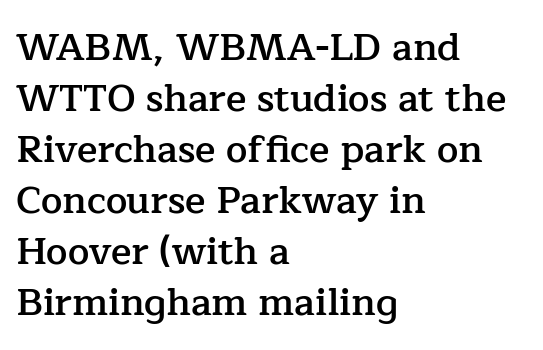
{"serif": "yes", "italic": "no", "bold": "semi", "weight": "semibold", "width": "normal", "stroke_contrast": "low", "x_height": "medium", "monospaced": "no", "underline": "no", "align": "left", "line_spacing": "normal", "line_spacing_ratio": 1.34, "letter_spacing": "normal", "letter_spacing_em": 0.0, "glyph_px": 38}
